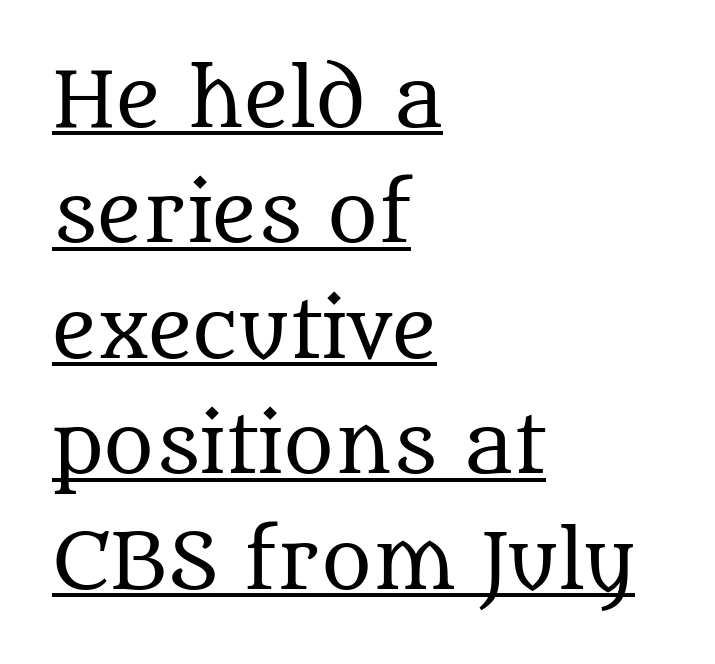
Short and long lines alike share a common starting point at left. This sample uses a serif face. This sample has the flowing, uneven cadence of proportional lettering. Every stem runs plumb, perpendicular to the baseline. Observe the ordinary spacing: letters are neighbours, not strangers. The characters are drawn with everyday or finer stroke widths.
